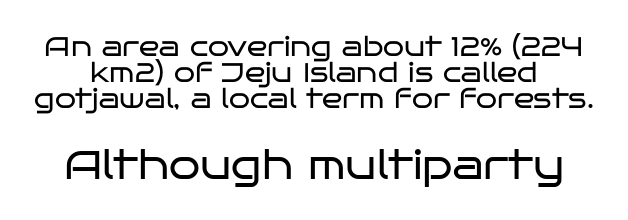
Q: Is the text bold? A: No.
Q: Is the text italic (slanted)? A: No, it is upright.
Q: Is the typeface a serif or a sans-serif typeface? A: Sans-serif.
Q: Is the text underlined? A: No.
Q: Is the spacing between letters normal or unusually wide? A: Normal.
Q: Is the spacing between lines tight, normal or loose? A: Tight.
Q: Which block of text is set in a larger size, the first (top) or the second (bottom)? A: The second (bottom) one.
Q: Width (condensed, normal, or wide)? A: Wide.
Q: Stroke contrast? A: Low.
Q: x-height? A: Large.
Q: Monospaced? A: No.
